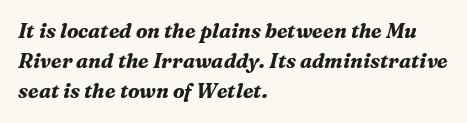
Q: Is the text bold? A: Yes.
Q: Is the text italic (slanted)? A: Yes, it leans right by about 16 degrees.
Q: Is the text underlined? A: No.
Q: How is the paragraph aligned? A: Left-aligned.
Q: Is the spacing between letters normal or unusually wide? A: Normal.
Q: Is the spacing between lines tight, normal or loose? A: Normal.
